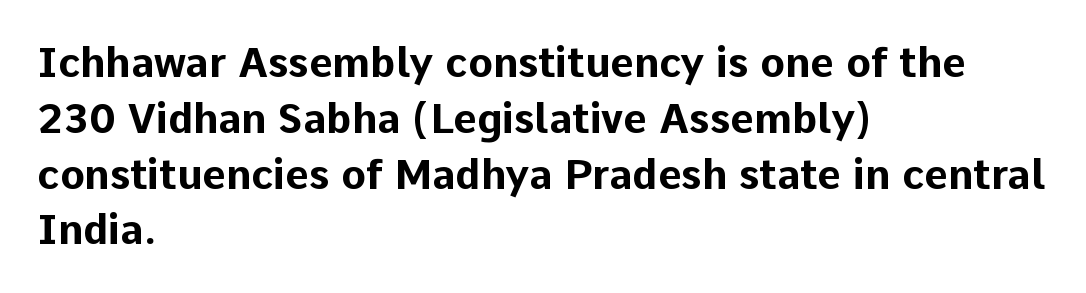
The strip under each line holds only bare page. When letters stand straight like this, we call the style roman or upright. Line beginnings align vertically; line endings do not. These lines sit exactly where default settings would place them. Short note: letters normally spaced.
